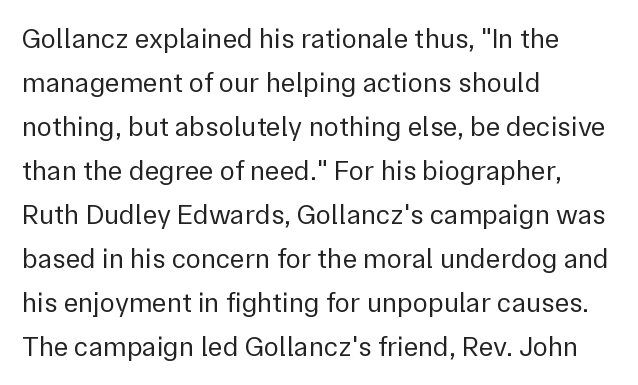
The words here are not underlined. Students, observe: this is what conventionally led text looks like. Alignment: flush left. This is not heavy type; no bold has been used. Posture: straight, roman, zero tilt. Nope, no serifs anywhere on these letters.
